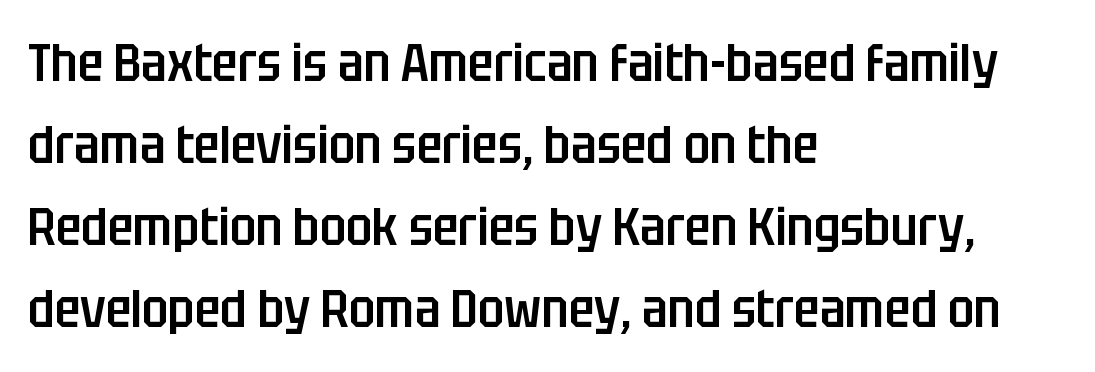
The image shows 53 px semibold, condensed sans-serif type, upright; set left-aligned, normal line spacing (1.55x), normal letter spacing, not underlined; low stroke contrast and a large x-height.
